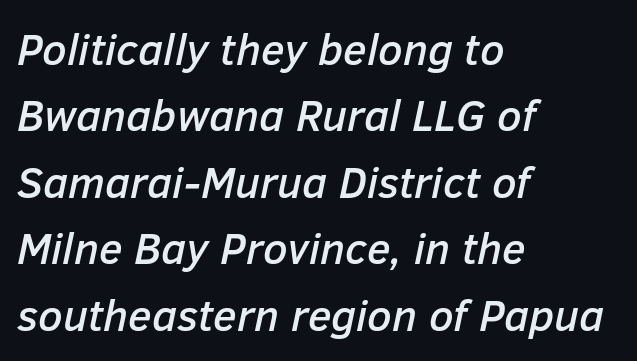
Layout note: lines flush left. The space beneath each line is pristine and unruled. A typesetter would call this zero additional tracking. Looks like regular typesetting: each glyph gets only the width it needs.
